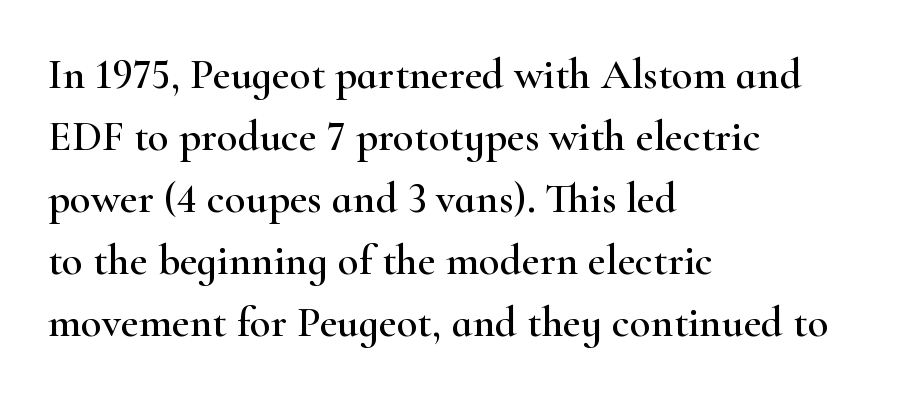
Q: Is the text italic (slanted)? A: No, it is upright.
Q: Is the typeface a serif or a sans-serif typeface? A: Serif.
Q: Is the text underlined? A: No.
Q: How is the paragraph aligned? A: Left-aligned.
Q: Is the spacing between letters normal or unusually wide? A: Normal.
Q: Is the spacing between lines tight, normal or loose? A: Normal.
Q: Width (condensed, normal, or wide)? A: Wide.
Q: Stroke contrast? A: High.
Q: x-height? A: Small.
Q: Monospaced? A: No.
